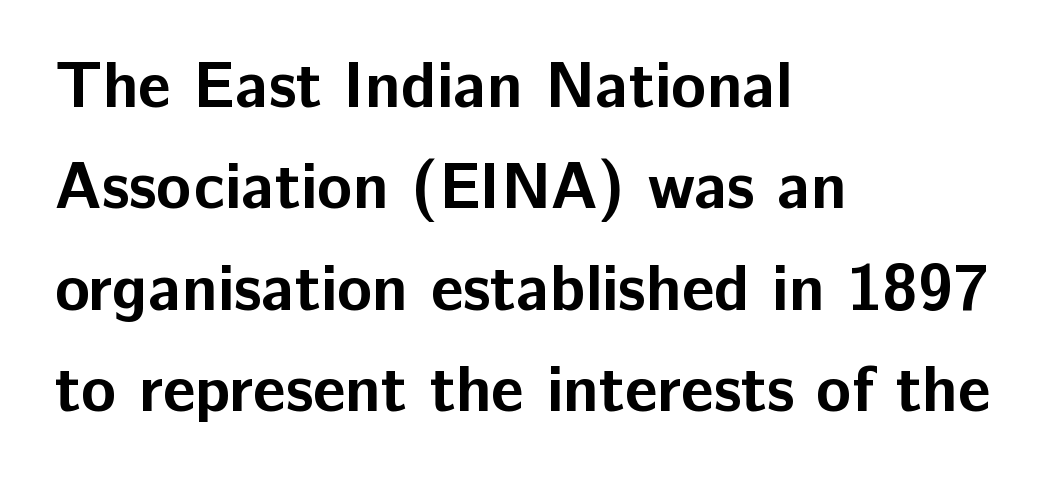
Quick note: underline off. Which margin do the lines hug? The left one — the right edge is uneven. Proportional: the letters do not fall into vertical columns. You can tell from the bare stems that sans-serif type was used.
